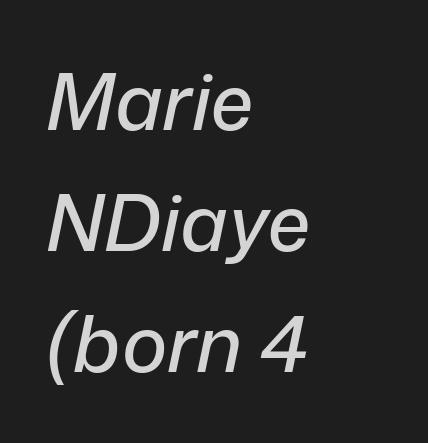
{"italic": "yes", "lean": "right", "slant_degrees": 12, "width": "normal", "stroke_contrast": "low", "x_height": "medium", "monospaced": "no", "underline": "no", "align": "left", "line_spacing": "normal", "line_spacing_ratio": 1.57, "letter_spacing": "normal", "letter_spacing_em": 0.0, "glyph_px": 77}
